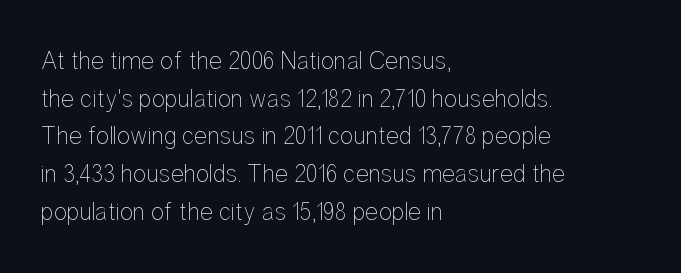
{"italic": "no", "bold": "no", "underline": "no", "align": "left", "line_spacing": "normal", "line_spacing_ratio": 1.51, "letter_spacing": "normal", "letter_spacing_em": 0.0, "glyph_px": 25}
